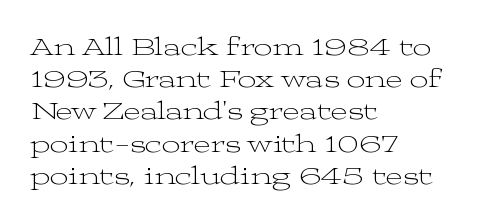
{"italic": "no", "bold": "no", "underline": "no", "align": "left", "line_spacing_ratio": 1.24, "letter_spacing": "normal", "letter_spacing_em": 0.0, "glyph_px": 26}
